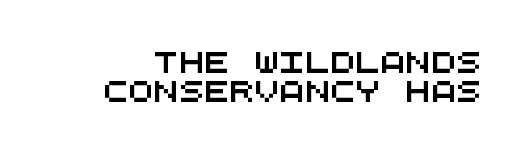
{"underline": "no", "line_spacing": "normal", "line_spacing_ratio": 1.37, "letter_spacing": "normal", "letter_spacing_em": 0.0, "glyph_px": 21}
